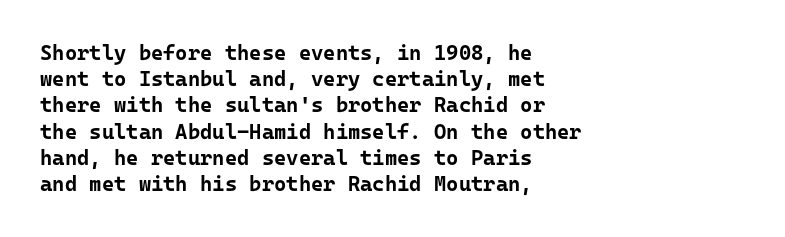
{"italic": "no", "bold": "yes", "underline": "no", "align": "left", "line_spacing": "normal", "line_spacing_ratio": 1.25, "letter_spacing": "normal", "letter_spacing_em": 0.0, "glyph_px": 21}
